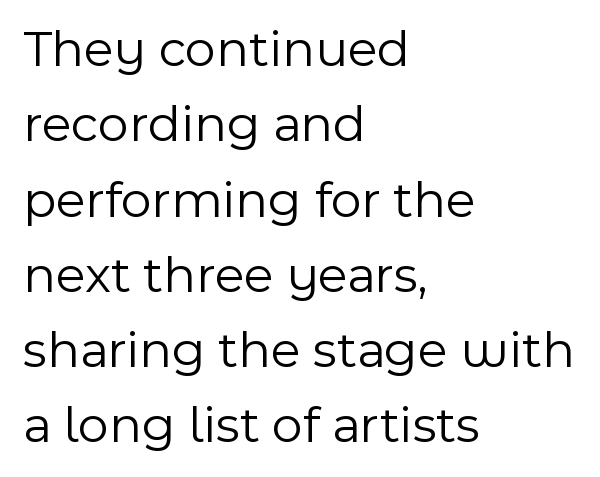
The image shows 53 px light sans-serif type, upright; set left-aligned, normal line spacing (1.42x), normal letter spacing, not underlined; a medium x-height.
